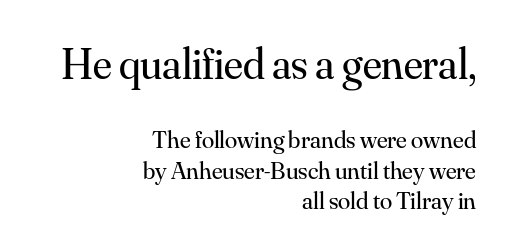
Q: Is the text bold? A: No.
Q: Is the text italic (slanted)? A: No, it is upright.
Q: Is the typeface a serif or a sans-serif typeface? A: Serif.
Q: Is the text underlined? A: No.
Q: How is the paragraph aligned? A: Right-aligned.
Q: Is the spacing between letters normal or unusually wide? A: Normal.
Q: Which block of text is set in a larger size, the first (top) or the second (bottom)? A: The first (top) one.
Q: Width (condensed, normal, or wide)? A: Normal.
Q: Stroke contrast? A: Medium.
Q: x-height? A: Small.
Q: Monospaced? A: No.
